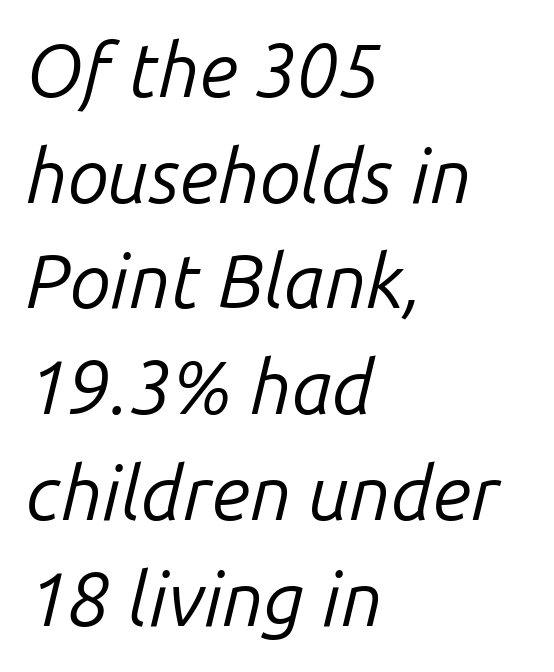
The image shows 75 px regular-weight type, italic (leaning right); set left-aligned, normal line spacing (1.41x), normal letter spacing, not underlined; low stroke contrast and a medium x-height.
